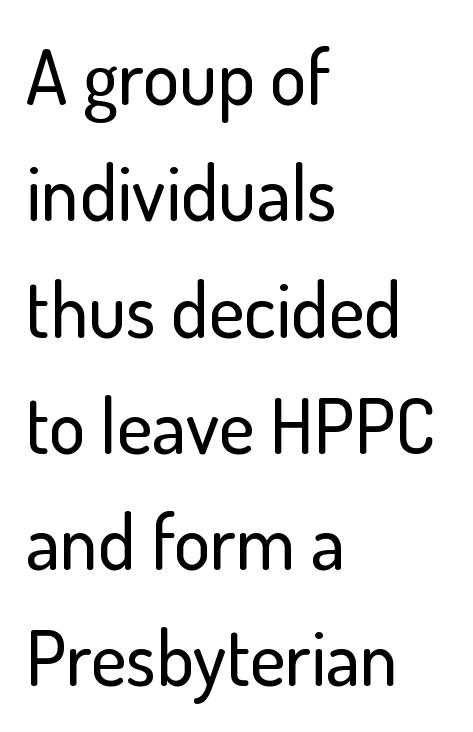
The image shows 76 px sans-serif type, upright; set left-aligned, normal line spacing (1.53x), normal letter spacing, not underlined; low stroke contrast and a small x-height.
